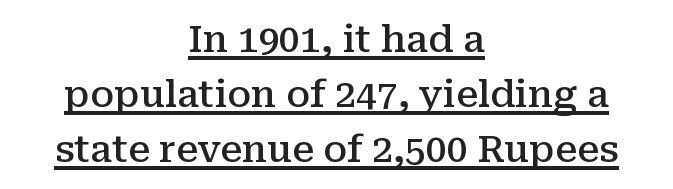
Font category for this specimen: serif. Varying glyph widths throughout — classic text-font behaviour. Alignment: centered. Summary of vertical rhythm: regular, with standard interline spacing. The face used here is a semibold: visibly heavier than regular, lighter than bold. The letters sit at their default tracking, neither squeezed nor spread.
